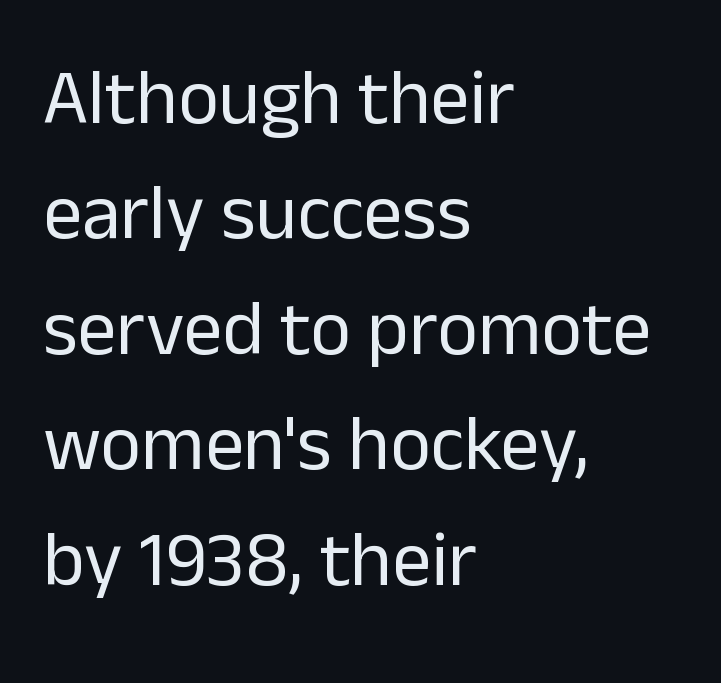
The image shows 78 px regular-weight sans-serif type, upright; set left-aligned, normal line spacing (1.48x), normal letter spacing, not underlined; low stroke contrast and a medium x-height.
